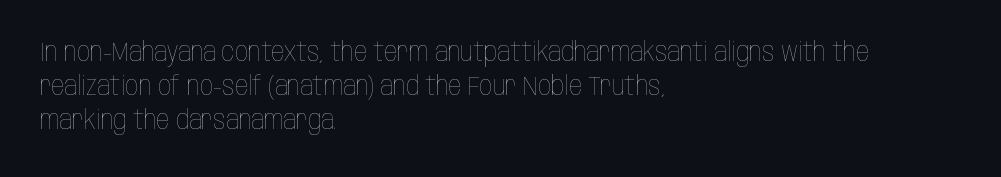
{"italic": "no", "bold": "no", "underline": "no", "align": "left", "line_spacing": "normal", "line_spacing_ratio": 1.31, "letter_spacing": "normal", "letter_spacing_em": 0.0, "glyph_px": 26}
